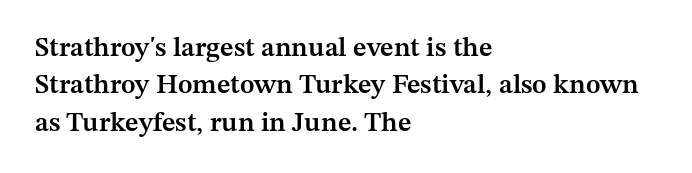
Q: Is the text bold? A: Semi-bold.
Q: Is the text italic (slanted)? A: No, it is upright.
Q: Is the text underlined? A: No.
Q: How is the paragraph aligned? A: Left-aligned.
Q: Is the spacing between letters normal or unusually wide? A: Normal.
Q: Is the spacing between lines tight, normal or loose? A: Normal.
